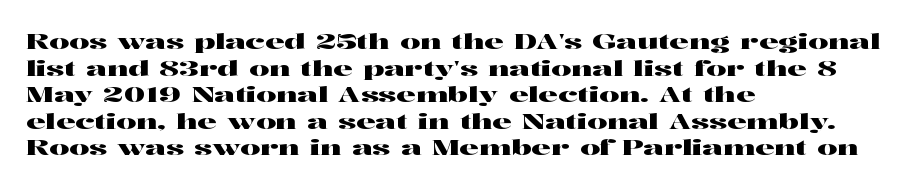
A student would call this left alignment; a typographer would say flush left, rag right. Nobody touched the tracking dial on this one. Tall strokes in this sample are plumb rather than angled. Descenders are the only things crossing below the line.
